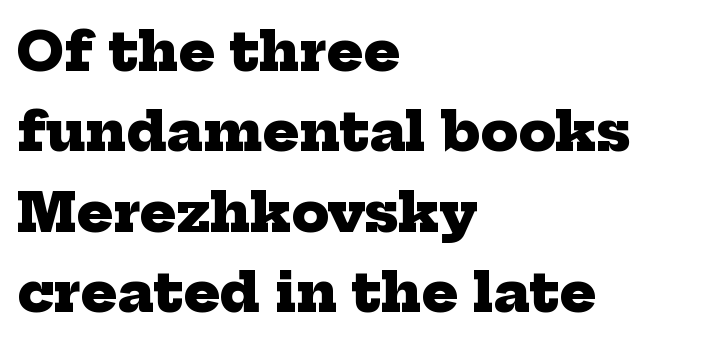
{"serif": "yes", "bold": "yes", "weight": "heavy", "width": "normal", "stroke_contrast": "low", "x_height": "medium", "monospaced": "no", "underline": "no", "align": "left", "line_spacing": "normal", "line_spacing_ratio": 1.49, "letter_spacing": "normal", "letter_spacing_em": 0.0, "glyph_px": 54}
